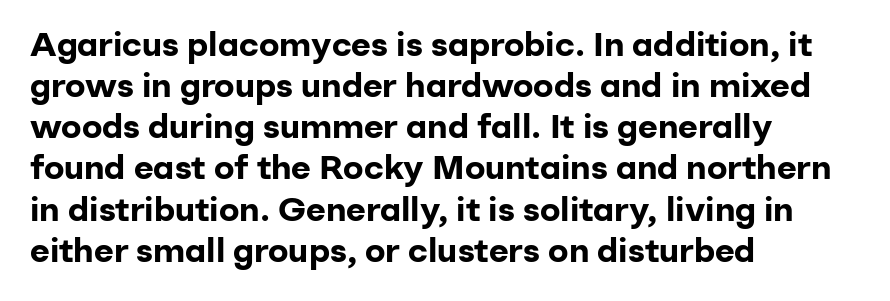
Q: Is the text bold? A: Yes.
Q: Is the text italic (slanted)? A: No, it is upright.
Q: Is the typeface a serif or a sans-serif typeface? A: Sans-serif.
Q: Is the text underlined? A: No.
Q: How is the paragraph aligned? A: Left-aligned.
Q: Is the spacing between letters normal or unusually wide? A: Normal.
Q: Width (condensed, normal, or wide)? A: Normal.
Q: Stroke contrast? A: Low.
Q: x-height? A: Medium.
Q: Monospaced? A: No.
